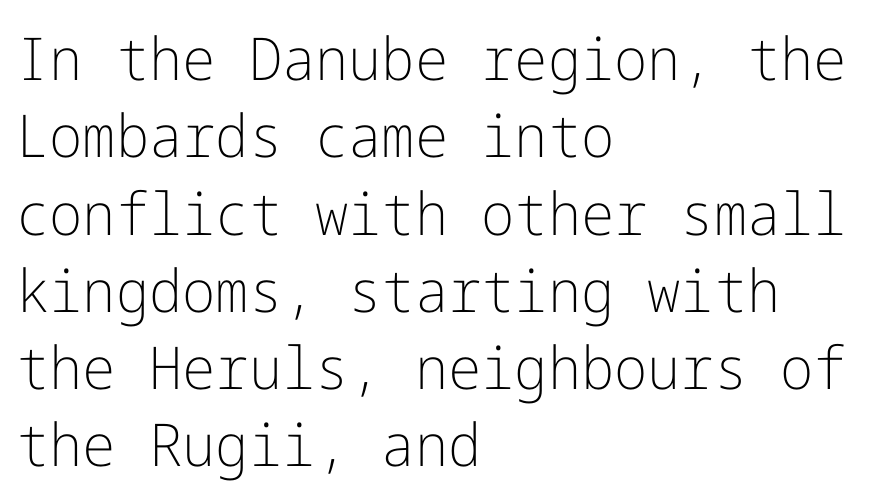
{"serif": "no", "italic": "no", "bold": "no", "weight": "light", "width": "normal", "stroke_contrast": "low", "x_height": "medium", "underline": "no", "align": "left", "line_spacing": "normal", "line_spacing_ratio": 1.31, "letter_spacing": "normal", "letter_spacing_em": 0.0, "glyph_px": 59}
